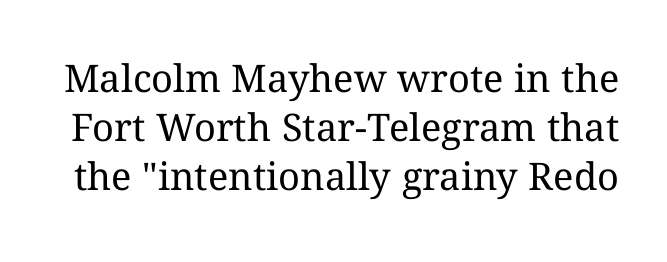
Nobody touched the tracking dial on this one. Does the lettering tilt? It doesn't — this is upright. Only glyphs here, with clear space below each row. The lines sit at an ordinary, default distance from one another. The strokes carry an ordinary text weight at most.
